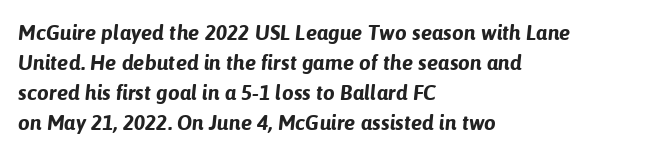
Q: Is the text bold? A: Yes.
Q: Is the text italic (slanted)? A: Yes, it leans right by about 6 degrees.
Q: Is the text underlined? A: No.
Q: How is the paragraph aligned? A: Left-aligned.
Q: Is the spacing between letters normal or unusually wide? A: Normal.
Q: Is the spacing between lines tight, normal or loose? A: Normal.
